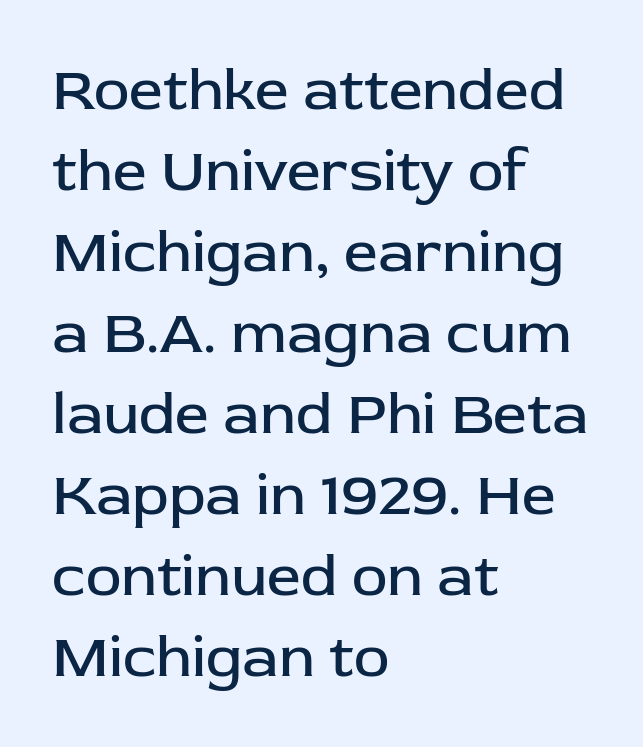
Q: Is the text bold? A: No.
Q: Is the text italic (slanted)? A: No, it is upright.
Q: Is the typeface a serif or a sans-serif typeface? A: Sans-serif.
Q: Is the text underlined? A: No.
Q: How is the paragraph aligned? A: Left-aligned.
Q: Is the spacing between letters normal or unusually wide? A: Normal.
Q: Is the spacing between lines tight, normal or loose? A: Normal.
Q: Width (condensed, normal, or wide)? A: Normal.
Q: Stroke contrast? A: Low.
Q: x-height? A: Medium.
Q: Monospaced? A: No.
